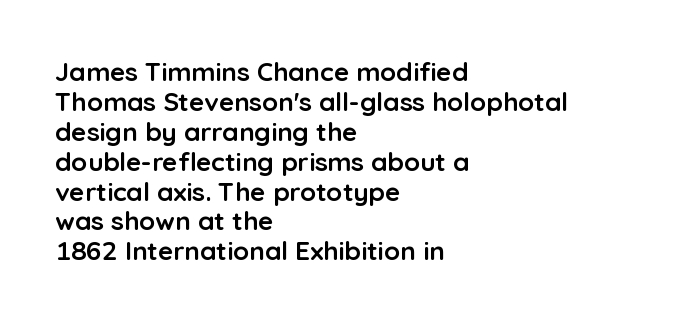
{"italic": "no", "bold": "yes", "underline": "no", "align": "left", "line_spacing": "tight", "line_spacing_ratio": 1.15, "letter_spacing": "normal", "letter_spacing_em": 0.0, "glyph_px": 26}
